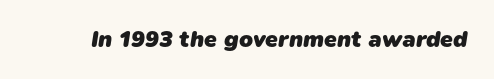
Q: Is the text bold? A: Yes.
Q: Is the text underlined? A: No.
Q: Is the spacing between letters normal or unusually wide? A: Normal.
